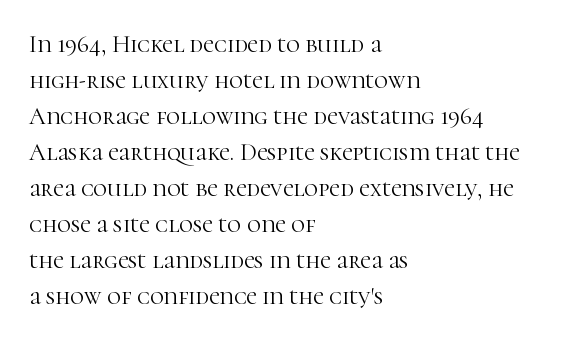
There is no visible air inserted between adjacent glyphs. The rendering anchors every line to the left-hand side. Counters stay open thanks to moderate or lighter strokes. Is there much room between lines? A standard amount, neither cramped nor airy. Type without underlining.
